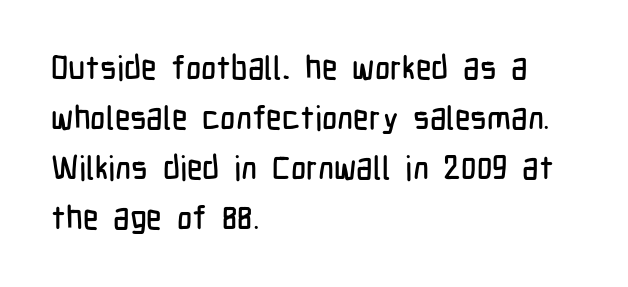
The image shows 33 px condensed sans-serif type, upright; set left-aligned, normal line spacing (1.52x), normal letter spacing, not underlined; low stroke contrast and a medium x-height.
